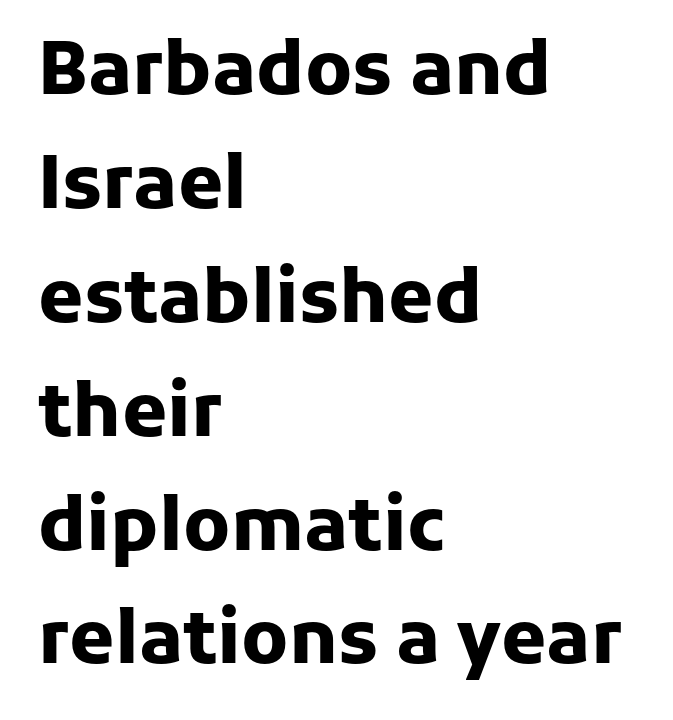
{"serif": "no", "italic": "no", "bold": "yes", "weight": "heavy", "width": "normal", "stroke_contrast": "low", "x_height": "medium", "monospaced": "no", "underline": "no", "align": "left", "line_spacing": "normal", "line_spacing_ratio": 1.56, "letter_spacing": "normal", "letter_spacing_em": 0.0, "glyph_px": 73}
